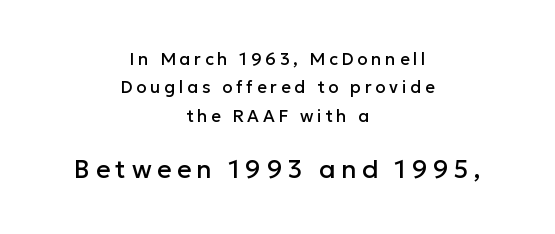
Q: Is the text italic (slanted)? A: No, it is upright.
Q: Is the text underlined? A: No.
Q: How is the paragraph aligned? A: Centered.
Q: Is the spacing between letters normal or unusually wide? A: Unusually wide.
Q: Is the spacing between lines tight, normal or loose? A: Normal.
Q: Which block of text is set in a larger size, the first (top) or the second (bottom)? A: The second (bottom) one.
